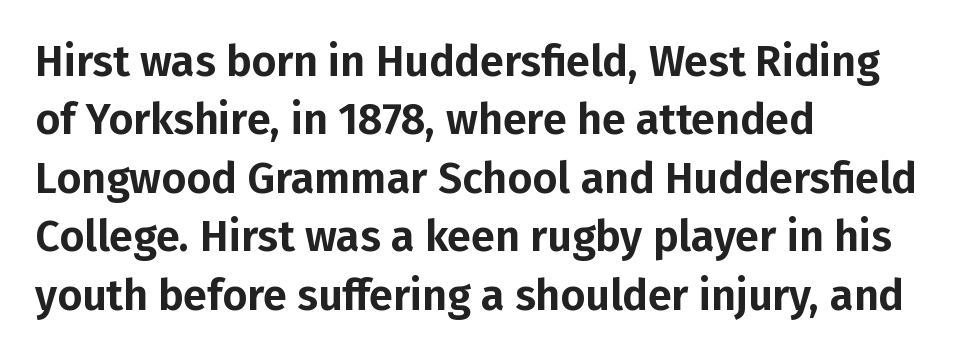
The image shows 43 px sans-serif type, upright; set left-aligned, normal line spacing (1.36x), normal letter spacing, not underlined; low stroke contrast and a medium x-height.
